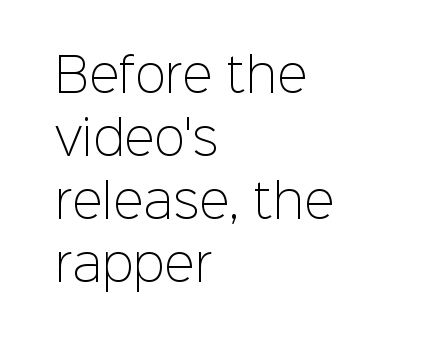
The font's upright variant was chosen for this text. Rows of type keep a routine distance in the vertical direction. Think of a printed novel: that variable character pitch is what you see here. Short and long lines alike share a common starting point at left. Check the space under the baseline: it is left empty. The letterforms sit shoulder to shoulder at normal distance.
